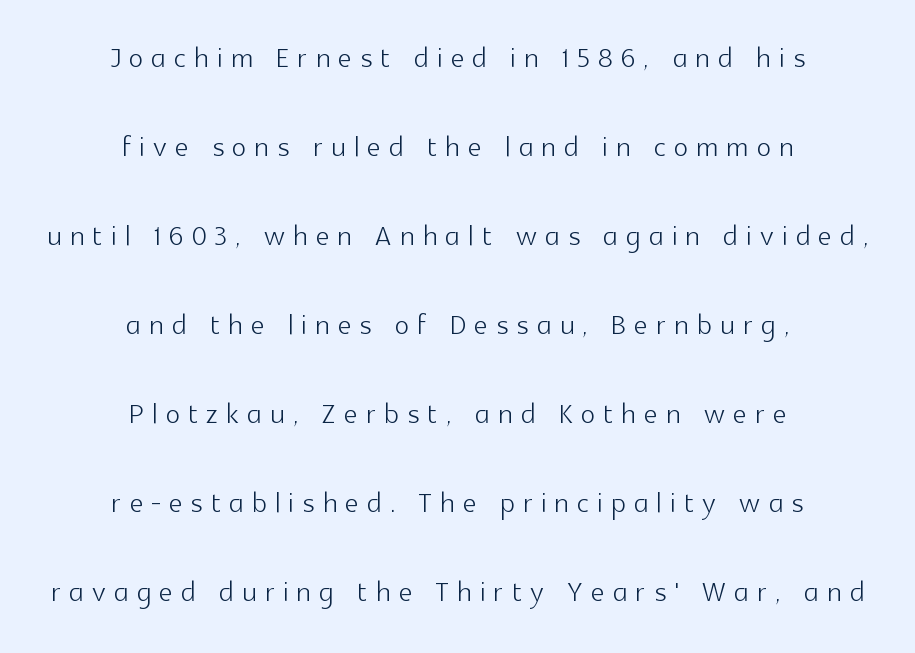
Q: Is the text bold? A: No.
Q: Is the text italic (slanted)? A: No, it is upright.
Q: Is the typeface a serif or a sans-serif typeface? A: Sans-serif.
Q: Is the text underlined? A: No.
Q: How is the paragraph aligned? A: Centered.
Q: Is the spacing between letters normal or unusually wide? A: Unusually wide.
Q: Is the spacing between lines tight, normal or loose? A: Loose.
Q: Width (condensed, normal, or wide)? A: Normal.
Q: x-height? A: Medium.
Q: Monospaced? A: No.
